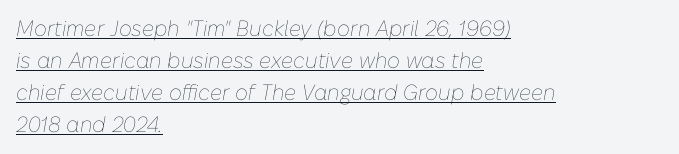
Q: Is the text bold? A: No.
Q: Is the text italic (slanted)? A: Yes, it leans right by about 10 degrees.
Q: Is the text underlined? A: Yes.
Q: How is the paragraph aligned? A: Left-aligned.
Q: Is the spacing between letters normal or unusually wide? A: Normal.
Q: Is the spacing between lines tight, normal or loose? A: Normal.
